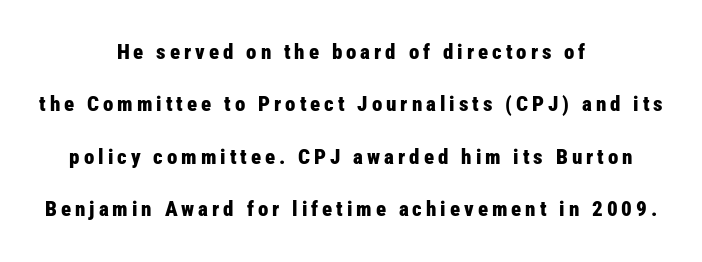
The paragraph has two soft edges and a firm central axis. A bare baseline throughout the passage. This is the regular roman posture of the typeface. Successive baselines arrive slowly, with a big drop between each. Strong, thick strokes mark this as bold type.
